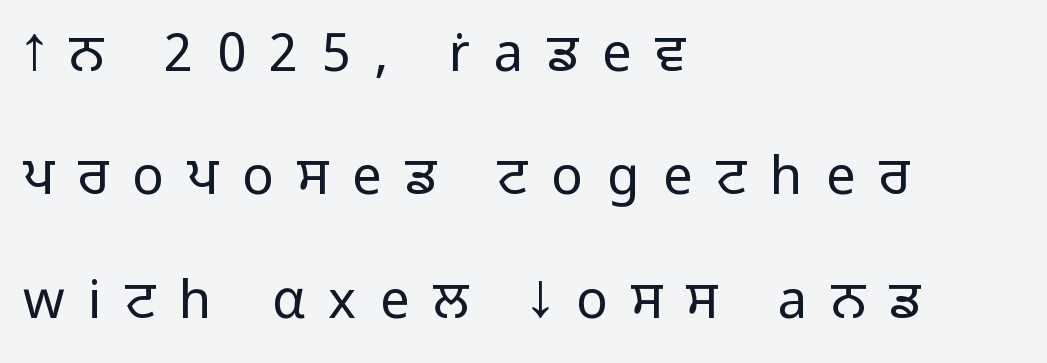
How would I describe the line gaps? Wide and relaxed. Think of a printed novel: that variable character pitch is what you see here. Compared with typical body copy, the letter spacing here is much looser. If you drew a ruler down the left edge, every line would touch it. The font family rendered here belongs to the sans-serif group. Type without underlining.
